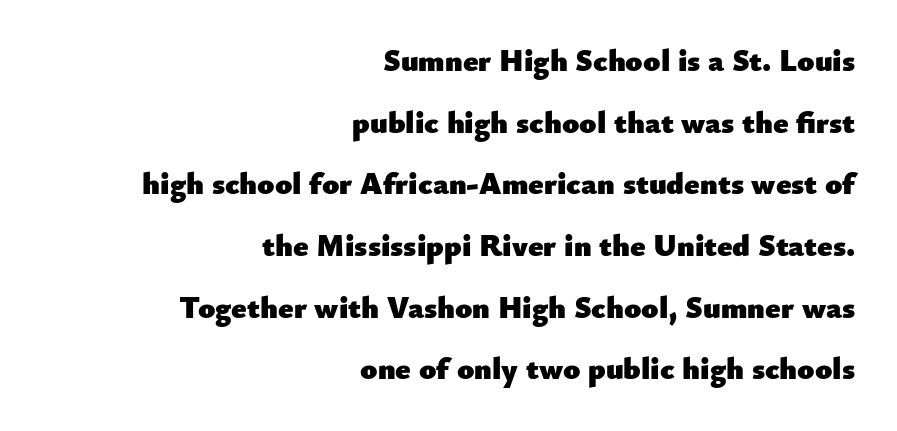
The image shows 31 px heavy sans-serif type, upright; set right-aligned, loose line spacing (1.99x), normal letter spacing, not underlined; low stroke contrast and a small x-height.
